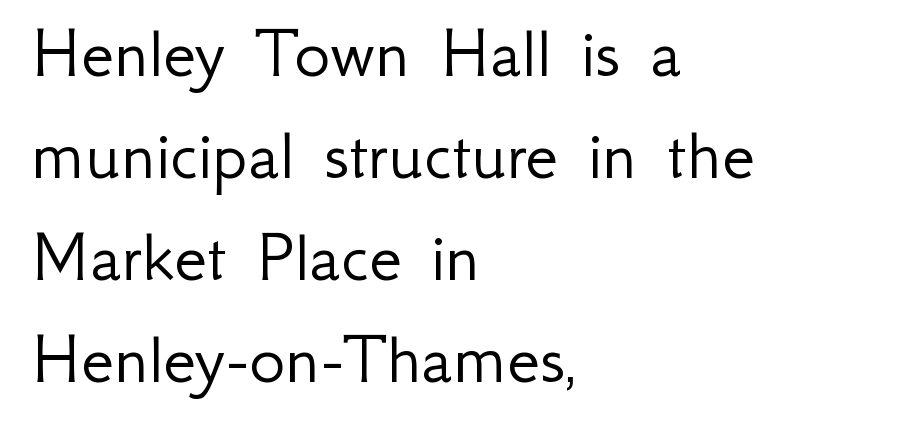
{"serif": "no", "italic": "no", "bold": "no", "weight": "light", "width": "normal", "stroke_contrast": "low", "x_height": "small", "monospaced": "no", "underline": "no", "align": "left", "line_spacing": "normal", "line_spacing_ratio": 1.36, "letter_spacing": "normal", "letter_spacing_em": 0.0, "glyph_px": 75}
